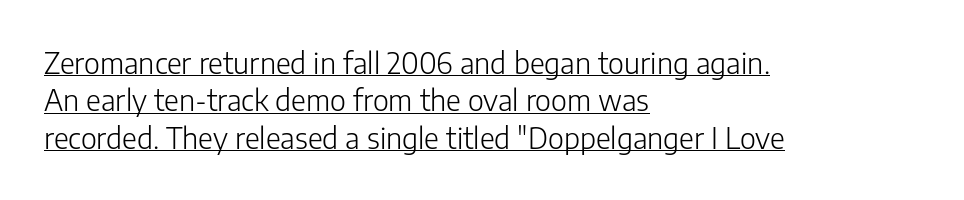
Quick note: interline space is typical. Summary of weight: not heavy and not bold. The text block is weighted toward the left margin, trailing off unevenly rightward. The passage shown is typed in a proportional face where columns would drift. This is roman type, the default non-slanted kind. The horizontal fit of the characters is conventional and even.
